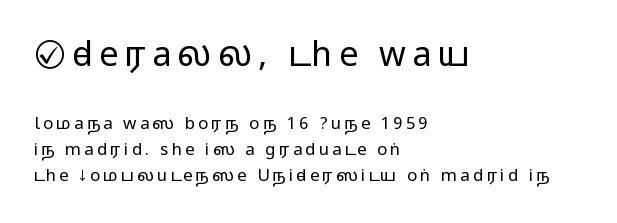
The letters advance in unequal steps, a hallmark of proportional type. The text block is weighted toward the left margin, trailing off unevenly rightward. The face used here appears at its bigger size in the upper chunk. Regarding serifs, this sample does without them. These lines sit exactly where default settings would place them. Unlike italic type, these characters show no tilt at all.
